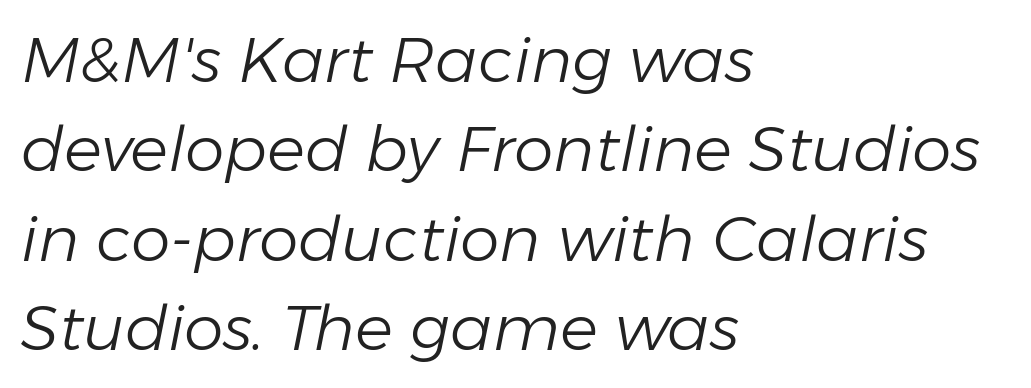
The image shows 63 px light type, italic (leaning right); set left-aligned, normal line spacing (1.42x), normal letter spacing, not underlined; low stroke contrast and a medium x-height.
